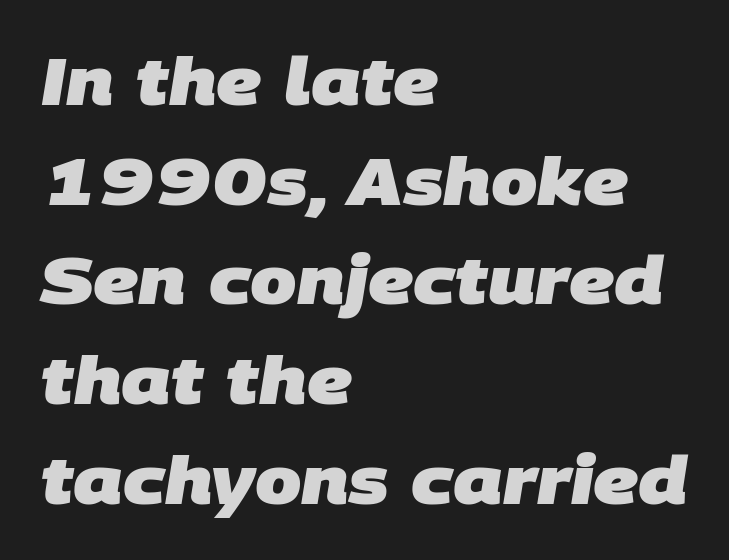
Line spacing here is normal. Do the characters align in a grid? No, the font is proportional. Students, note that the glyphs here touch the page at normal intervals. Casual observation: everything's shoved over to the left. The sample has been set heavy, in full bold. The glyphs are unaccompanied by any horizontal stroke below them.
